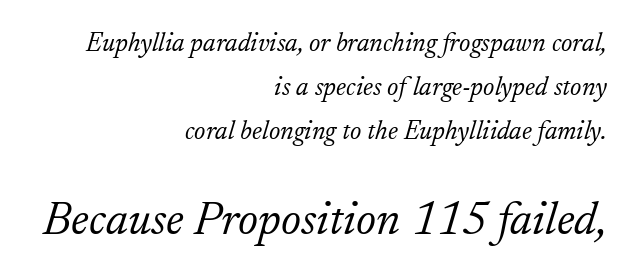
Q: Is the text bold? A: No.
Q: Is the text italic (slanted)? A: Yes, it leans right by about 17 degrees.
Q: Is the typeface a serif or a sans-serif typeface? A: Serif.
Q: Is the text underlined? A: No.
Q: How is the paragraph aligned? A: Right-aligned.
Q: Is the spacing between letters normal or unusually wide? A: Normal.
Q: Is the spacing between lines tight, normal or loose? A: Normal.
Q: Which block of text is set in a larger size, the first (top) or the second (bottom)? A: The second (bottom) one.
Q: Width (condensed, normal, or wide)? A: Normal.
Q: Stroke contrast? A: Low.
Q: x-height? A: Small.
Q: Monospaced? A: No.
